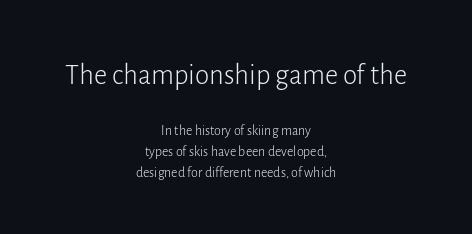
{"serif": "no", "italic": "no", "bold": "no", "weight": "light", "width": "normal", "stroke_contrast": "low", "x_height": "medium", "monospaced": "no", "underline": "no", "align": "center", "line_spacing": "normal", "line_spacing_ratio": 1.53, "letter_spacing": "normal", "letter_spacing_em": 0.0, "larger_block": "first", "size_ratio": 2.07, "glyph_px": 29}
